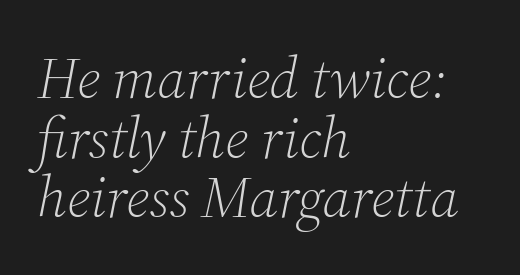
The text was rendered using a seriffed face with decorative stroke endings. Does the leading feel generous? Not at all — it's pinched. Is this a fixed-width face? No — the glyphs have proportional, varying widths. Does the lettering tilt? It does — this is italic. Descender tails drop into unmarked territory.
